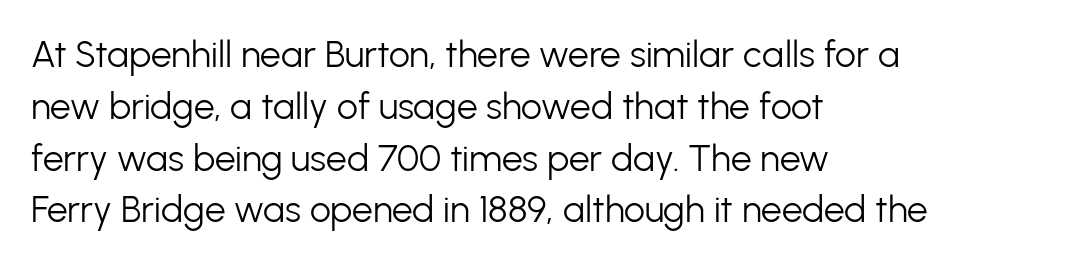
Q: Is the text bold? A: No.
Q: Is the text italic (slanted)? A: No, it is upright.
Q: Is the typeface a serif or a sans-serif typeface? A: Sans-serif.
Q: Is the text underlined? A: No.
Q: How is the paragraph aligned? A: Left-aligned.
Q: Is the spacing between letters normal or unusually wide? A: Normal.
Q: Is the spacing between lines tight, normal or loose? A: Normal.
Q: Width (condensed, normal, or wide)? A: Normal.
Q: Stroke contrast? A: Low.
Q: x-height? A: Medium.
Q: Monospaced? A: No.
